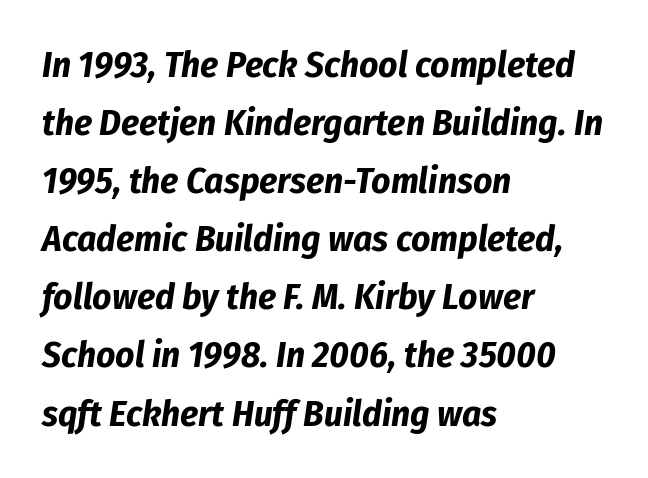
{"italic": "yes", "lean": "right", "slant_degrees": 8, "bold": "yes", "weight": "bold", "width": "condensed", "stroke_contrast": "low", "x_height": "medium", "monospaced": "no", "underline": "no", "align": "left", "line_spacing": "normal", "line_spacing_ratio": 1.57, "letter_spacing": "normal", "letter_spacing_em": 0.0, "glyph_px": 37}
